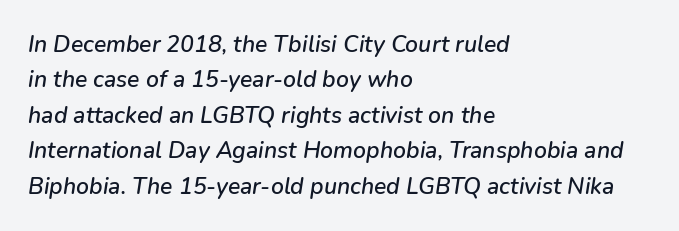
The passage shown is not underscored anywhere. Is there much room between lines? A standard amount, neither cramped nor airy. The letters sit at their default tracking, neither squeezed nor spread. The compositor pushed each line to the left boundary. Does the lettering tilt? It does — this is italic.
